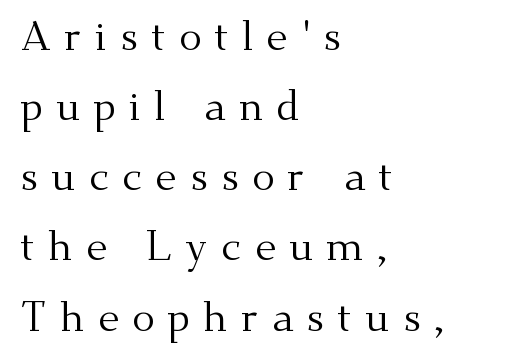
Q: Is the text bold? A: No.
Q: Is the text italic (slanted)? A: No, it is upright.
Q: Is the typeface a serif or a sans-serif typeface? A: Serif.
Q: Is the text underlined? A: No.
Q: How is the paragraph aligned? A: Left-aligned.
Q: Is the spacing between letters normal or unusually wide? A: Unusually wide.
Q: Is the spacing between lines tight, normal or loose? A: Normal.
Q: Width (condensed, normal, or wide)? A: Normal.
Q: Stroke contrast? A: Medium.
Q: x-height? A: Small.
Q: Monospaced? A: No.
